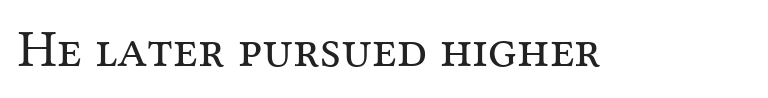
The text was rendered using a seriffed face with decorative stroke endings. On a weight scale, this lands at 450 or below. The axis of the letterforms is exactly vertical. Descender tails drop into unmarked territory.
